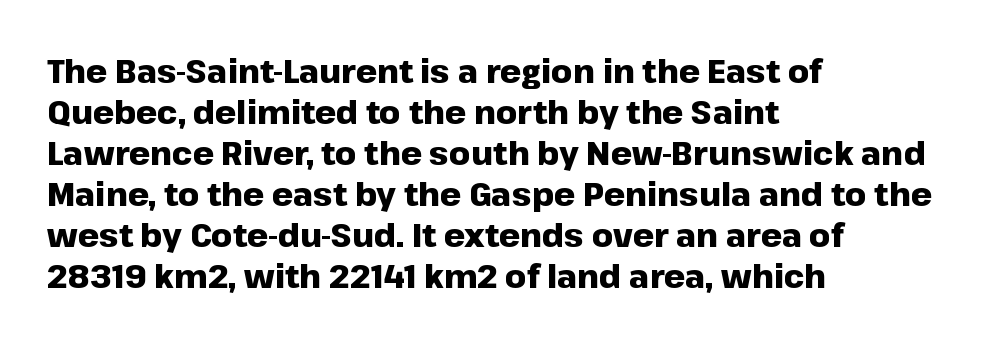
The image shows 33 px heavy sans-serif type, upright; set left-aligned, line spacing 1.24x, normal letter spacing, not underlined; low stroke contrast and a medium x-height.
